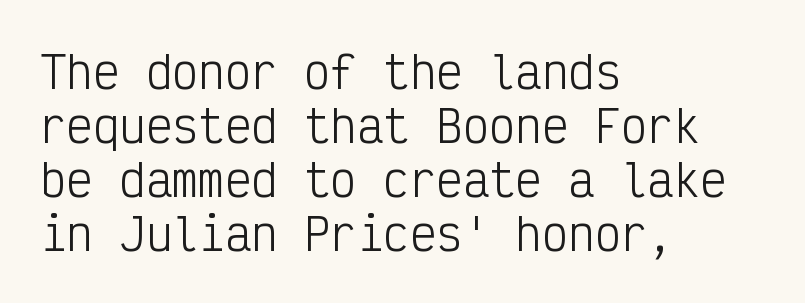
The image shows 44 px light, condensed sans-serif type, upright, monospaced; set left-aligned, line spacing 1.23x, normal letter spacing, not underlined; low stroke contrast and a medium x-height.
